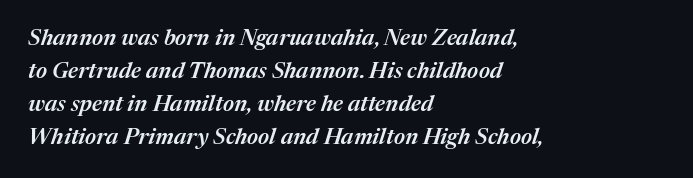
The image shows 22 px text type, italic (leaning right); set left-aligned, normal line spacing (1.5x), normal letter spacing, not underlined.
